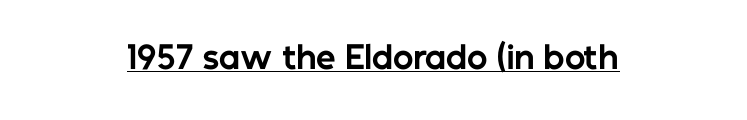
The image shows 31 px bold sans-serif type, upright; set centered, normal letter spacing, underlined; low stroke contrast and a medium x-height.
